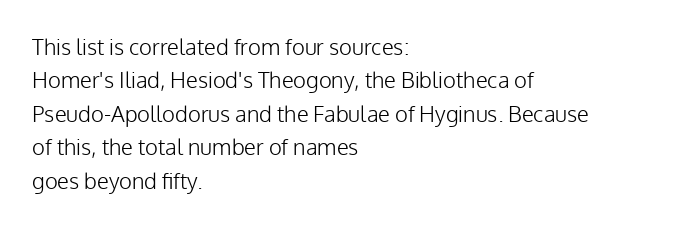
Q: Is the text bold? A: No.
Q: Is the text italic (slanted)? A: No, it is upright.
Q: Is the text underlined? A: No.
Q: How is the paragraph aligned? A: Left-aligned.
Q: Is the spacing between letters normal or unusually wide? A: Normal.
Q: Is the spacing between lines tight, normal or loose? A: Normal.
